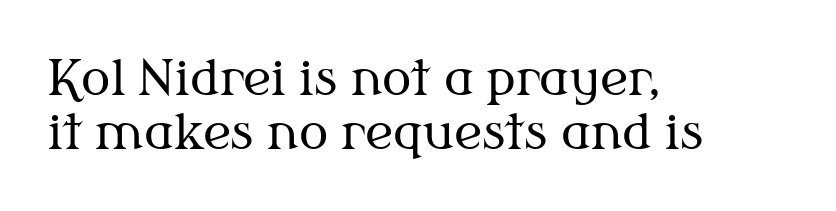
{"serif": "yes", "italic": "no", "bold": "no", "weight": "regular", "width": "normal", "stroke_contrast": "medium", "x_height": "medium", "monospaced": "no", "underline": "no", "align": "left", "line_spacing": "tight", "line_spacing_ratio": 1.11, "letter_spacing": "normal", "letter_spacing_em": 0.0, "glyph_px": 49}
